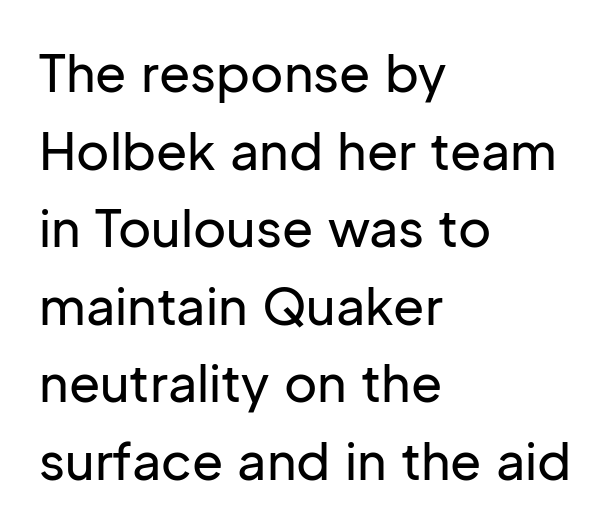
Q: Is the text italic (slanted)? A: No, it is upright.
Q: Is the typeface a serif or a sans-serif typeface? A: Sans-serif.
Q: Is the text underlined? A: No.
Q: How is the paragraph aligned? A: Left-aligned.
Q: Is the spacing between letters normal or unusually wide? A: Normal.
Q: Is the spacing between lines tight, normal or loose? A: Normal.
Q: Width (condensed, normal, or wide)? A: Normal.
Q: Stroke contrast? A: Low.
Q: x-height? A: Medium.
Q: Monospaced? A: No.
